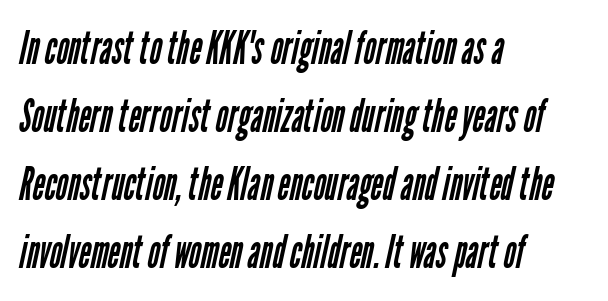
Q: Is the text bold? A: No.
Q: Is the typeface a serif or a sans-serif typeface? A: Sans-serif.
Q: Is the text underlined? A: No.
Q: How is the paragraph aligned? A: Left-aligned.
Q: Is the spacing between letters normal or unusually wide? A: Normal.
Q: Is the spacing between lines tight, normal or loose? A: Normal.
Q: Width (condensed, normal, or wide)? A: Condensed.
Q: Stroke contrast? A: Low.
Q: x-height? A: Medium.
Q: Monospaced? A: No.
